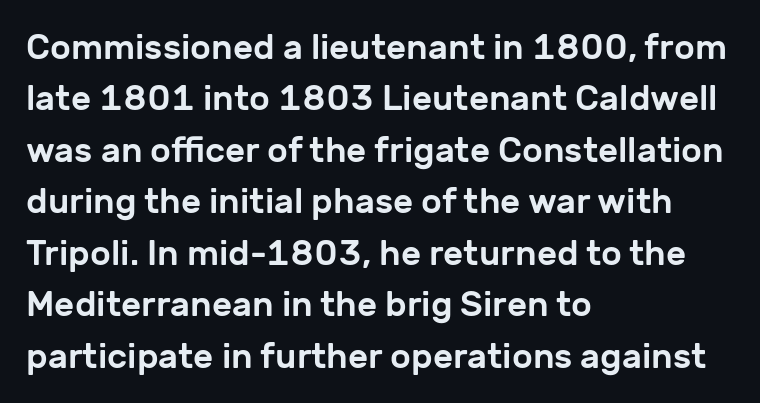
The image shows 35 px sans-serif type, upright; set left-aligned, normal line spacing (1.47x), normal letter spacing, not underlined; low stroke contrast and a medium x-height.
